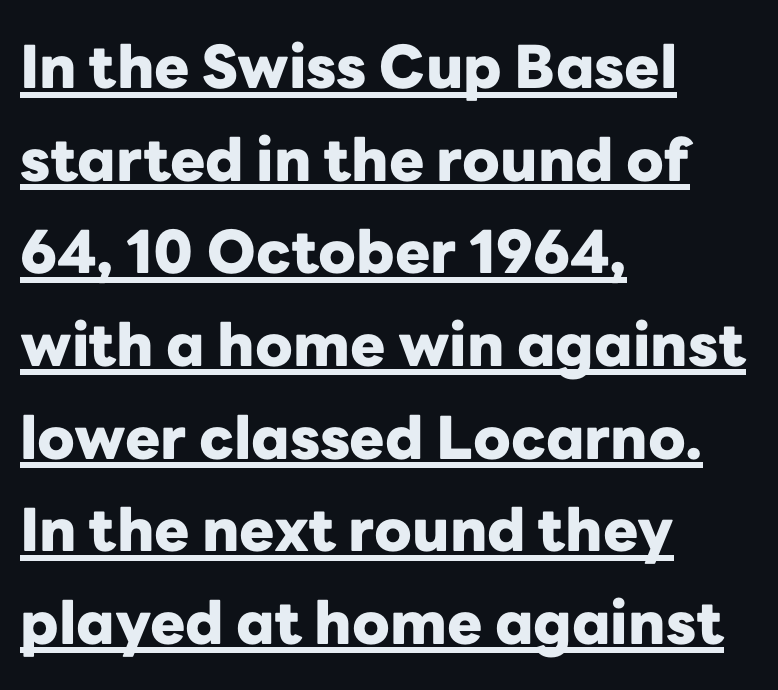
{"serif": "no", "italic": "no", "bold": "yes", "weight": "heavy", "width": "normal", "stroke_contrast": "low", "x_height": "medium", "monospaced": "no", "underline": "yes", "align": "left", "line_spacing": "normal", "line_spacing_ratio": 1.57, "letter_spacing": "normal", "letter_spacing_em": 0.0, "glyph_px": 59}
